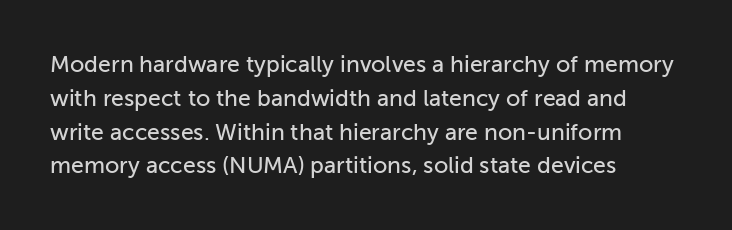
Q: Is the text italic (slanted)? A: No, it is upright.
Q: Is the text underlined? A: No.
Q: How is the paragraph aligned? A: Left-aligned.
Q: Is the spacing between letters normal or unusually wide? A: Normal.
Q: Is the spacing between lines tight, normal or loose? A: Normal.
